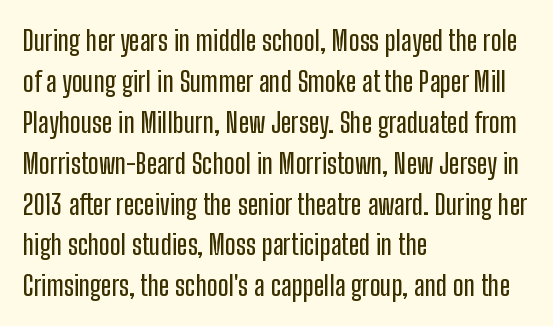
{"serif": "no", "italic": "no", "width": "condensed", "stroke_contrast": "low", "x_height": "medium", "monospaced": "no", "underline": "no", "align": "left", "line_spacing": "normal", "line_spacing_ratio": 1.46, "letter_spacing": "normal", "letter_spacing_em": 0.0, "glyph_px": 28}
